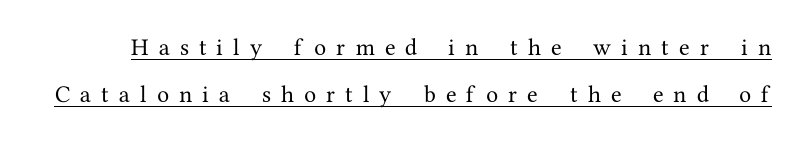
The image shows 24 px text type, upright; set loose line spacing (1.95x), unusually wide letter spacing (+0.42 em), underlined.
